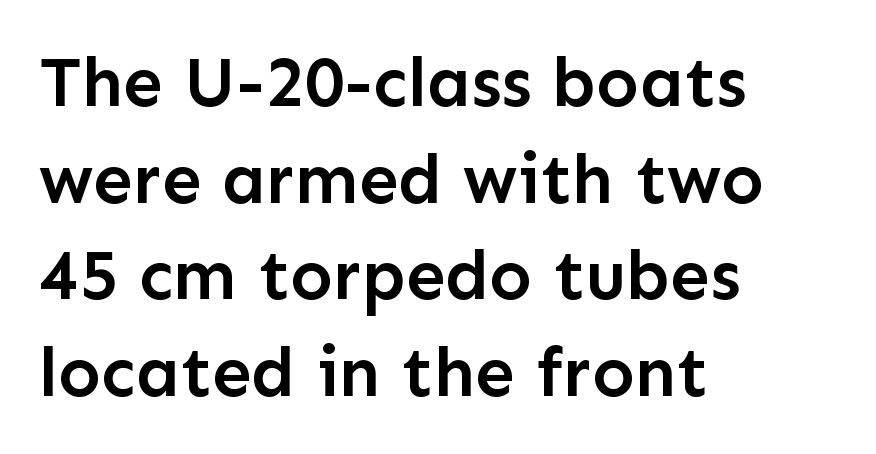
Type without underlining. In CSS terms this would be text-align: left. Italic: no, the glyphs are upright roman. Note the varied advance widths — an 'i' is clearly narrower than an 'm'. Compared with typical paragraphs, the rows here are spaced about the same. In terms of weight, the rendering is demibold, just under bold.
